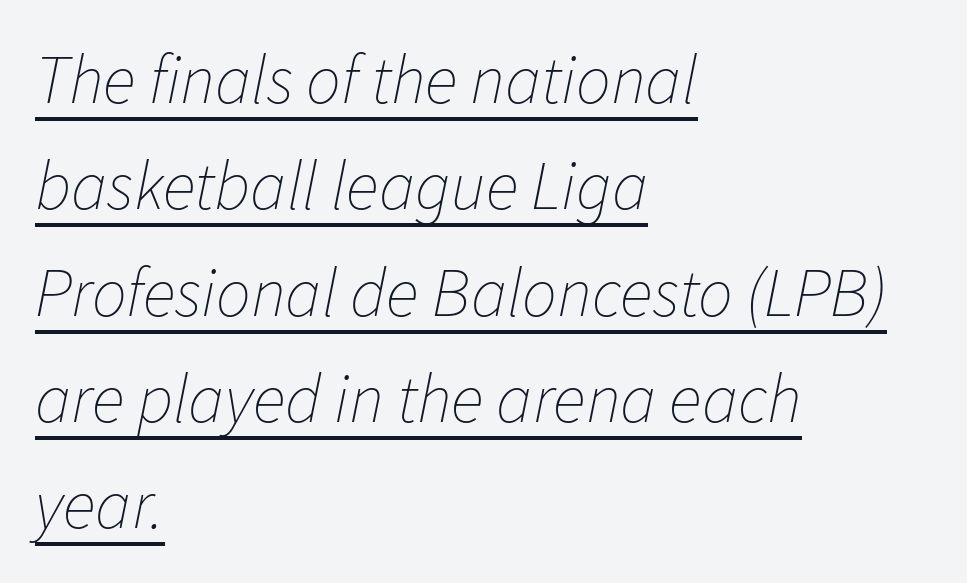
The cut favours lightness, reaching ordinary text weight at its darkest. Horizontal bands of white between lines are of average thickness. Characters are canted at an angle relative to the baseline's perpendicular. Teacher's note: observe the even left margin — that is flush-left alignment. Character widths vary here, with narrow letters taking less room than wide ones.
